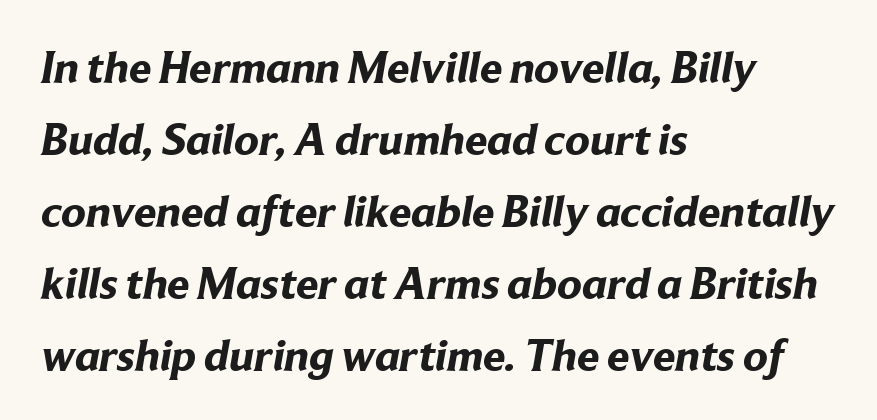
The image shows 45 px bold sans-serif type; set left-aligned, normal line spacing (1.6x), normal letter spacing, not underlined; low stroke contrast and a medium x-height.
